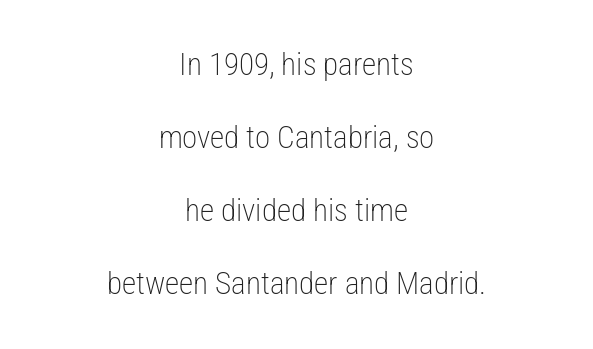
{"serif": "no", "italic": "no", "bold": "no", "weight": "light", "width": "condensed", "stroke_contrast": "low", "x_height": "medium", "monospaced": "no", "underline": "no", "align": "center", "line_spacing": "loose", "line_spacing_ratio": 2.36, "letter_spacing": "normal", "letter_spacing_em": 0.0, "glyph_px": 31}
